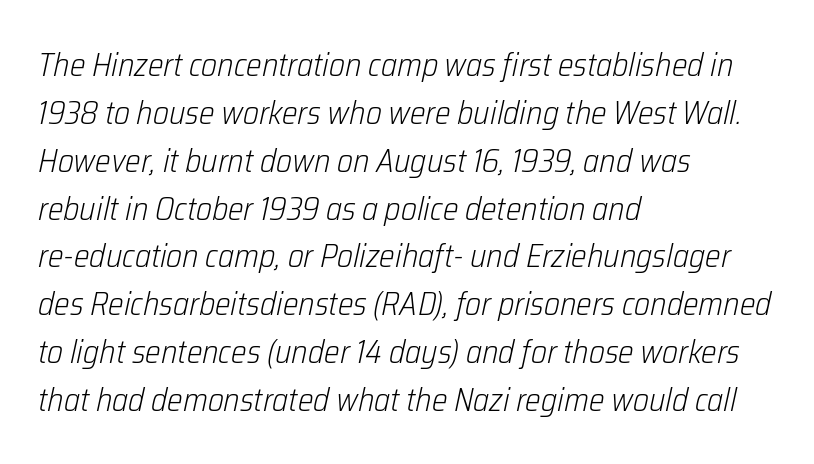
The image shows 33 px light, condensed type, italic (leaning right); set left-aligned, normal line spacing (1.45x), normal letter spacing, not underlined; low stroke contrast and a medium x-height.
